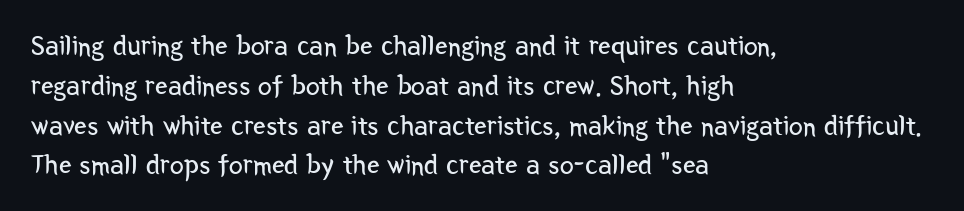
The image shows 28 px regular-weight, condensed sans-serif type, upright; set left-aligned, normal line spacing (1.42x), normal letter spacing, not underlined; low stroke contrast and a medium x-height.
